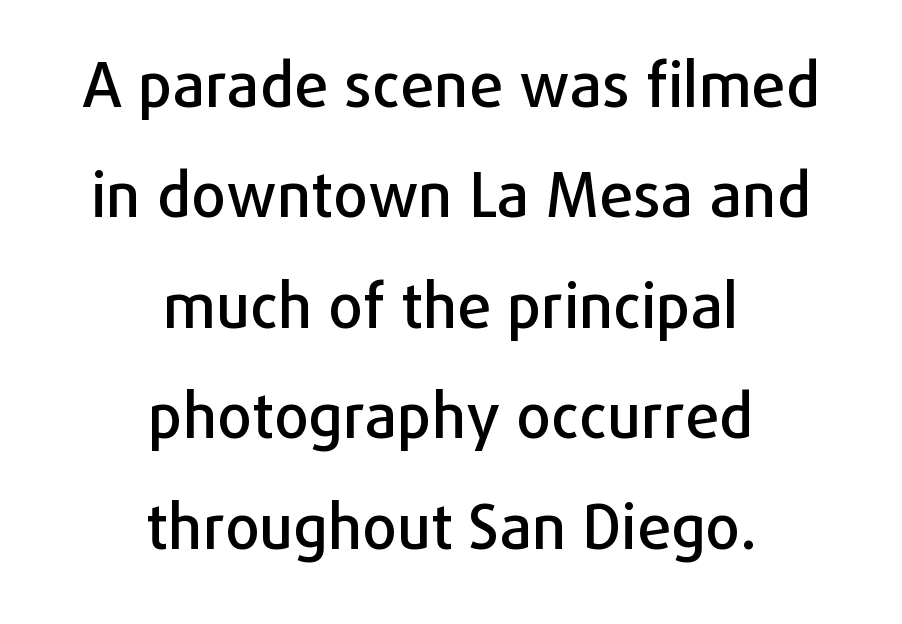
{"serif": "no", "italic": "no", "width": "normal", "stroke_contrast": "low", "x_height": "medium", "monospaced": "no", "underline": "no", "align": "center", "line_spacing_ratio": 1.81, "letter_spacing": "normal", "letter_spacing_em": 0.0, "glyph_px": 61}
